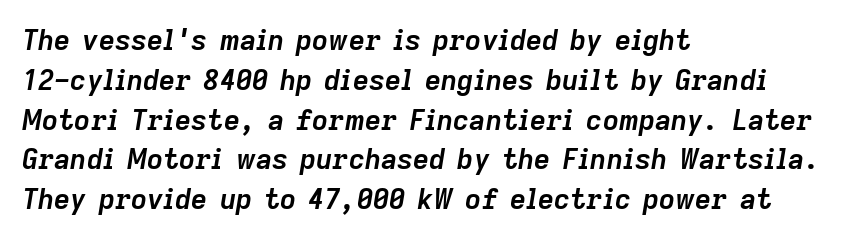
The image shows 28 px semibold type, italic (leaning right); set left-aligned, normal line spacing (1.42x), normal letter spacing, not underlined; low stroke contrast and a medium x-height.
